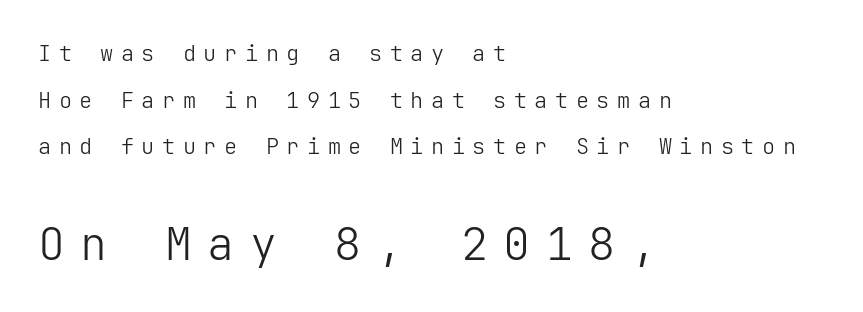
Q: Is the text bold? A: No.
Q: Is the text italic (slanted)? A: No, it is upright.
Q: Is the typeface a serif or a sans-serif typeface? A: Sans-serif.
Q: Is the text underlined? A: No.
Q: How is the paragraph aligned? A: Left-aligned.
Q: Is the spacing between letters normal or unusually wide? A: Unusually wide.
Q: Is the spacing between lines tight, normal or loose? A: Loose.
Q: Which block of text is set in a larger size, the first (top) or the second (bottom)? A: The second (bottom) one.
Q: Width (condensed, normal, or wide)? A: Normal.
Q: Stroke contrast? A: Low.
Q: x-height? A: Medium.
